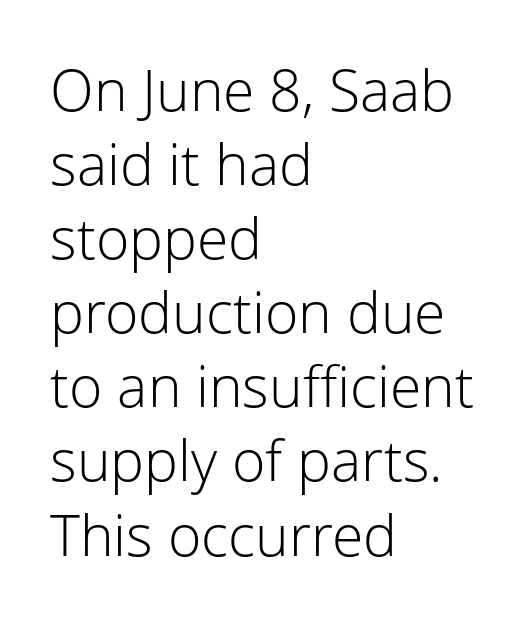
{"serif": "no", "italic": "no", "bold": "no", "weight": "light", "width": "normal", "stroke_contrast": "low", "x_height": "medium", "monospaced": "no", "underline": "no", "align": "left", "line_spacing": "normal", "line_spacing_ratio": 1.3, "letter_spacing": "normal", "letter_spacing_em": 0.0, "glyph_px": 57}
